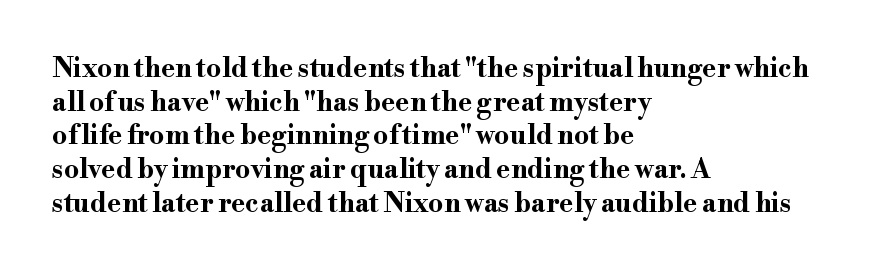
Its strokes are broad and dark, the hallmark of bold type. It's the straight-up-and-down kind of type. Regular leading. Caption: standard tracking, unaltered.
